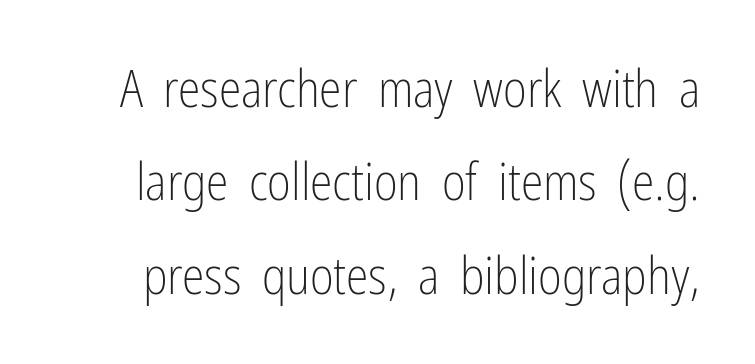
The image shows 51 px light, condensed sans-serif type, upright; set line spacing 1.83x, normal letter spacing, not underlined; low stroke contrast and a medium x-height.
